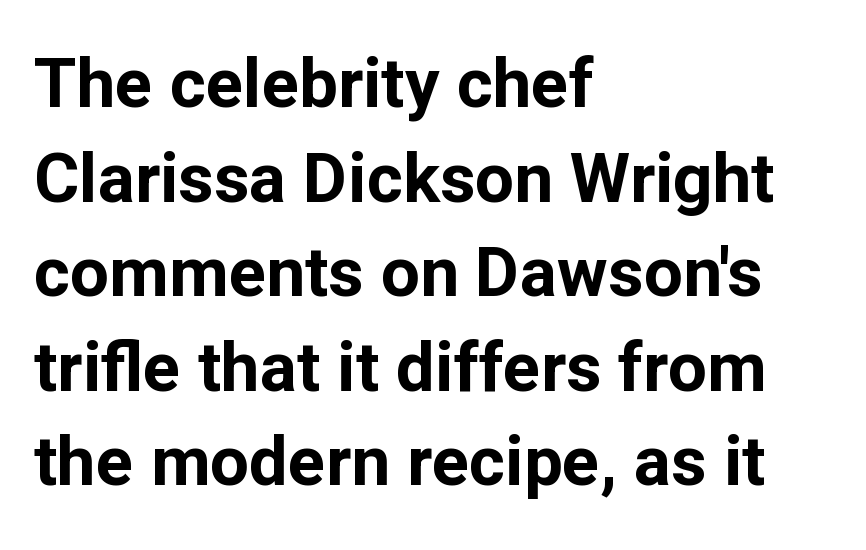
The image shows 69 px bold sans-serif type, upright; set left-aligned, normal line spacing (1.37x), normal letter spacing, not underlined; low stroke contrast and a medium x-height.
